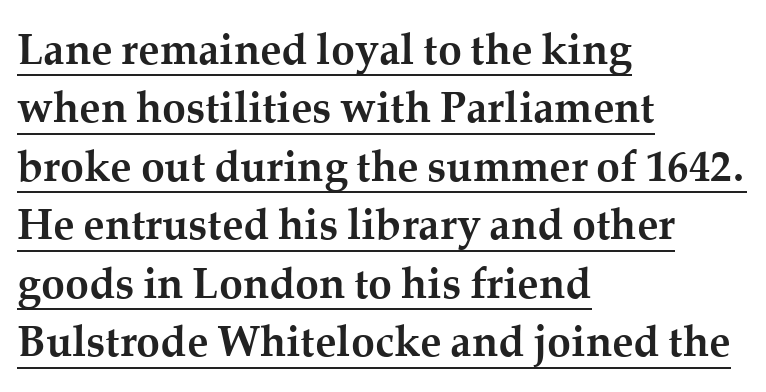
{"serif": "yes", "italic": "no", "bold": "yes", "weight": "semibold", "width": "normal", "stroke_contrast": "medium", "x_height": "medium", "monospaced": "no", "underline": "yes", "align": "left", "line_spacing": "normal", "line_spacing_ratio": 1.36, "letter_spacing": "normal", "letter_spacing_em": 0.0, "glyph_px": 43}
